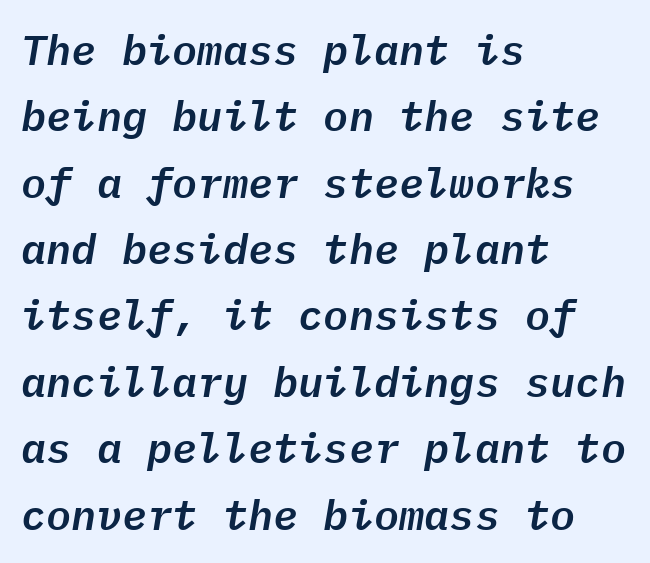
{"italic": "yes", "lean": "right", "slant_degrees": 9, "width": "normal", "stroke_contrast": "low", "x_height": "medium", "monospaced": "yes", "underline": "no", "align": "left", "line_spacing": "normal", "line_spacing_ratio": 1.58, "letter_spacing": "normal", "letter_spacing_em": 0.0, "glyph_px": 42}
